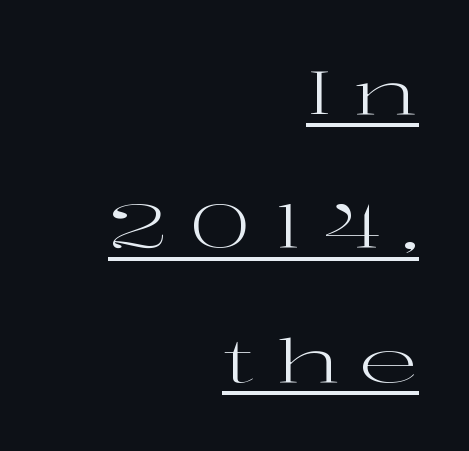
{"serif": "yes", "italic": "no", "bold": "no", "weight": "regular", "width": "wide", "stroke_contrast": "high", "x_height": "medium", "monospaced": "no", "underline": "yes", "align": "right", "line_spacing": "loose", "line_spacing_ratio": 2.23, "letter_spacing": "wide", "letter_spacing_em": 0.32, "glyph_px": 60}
